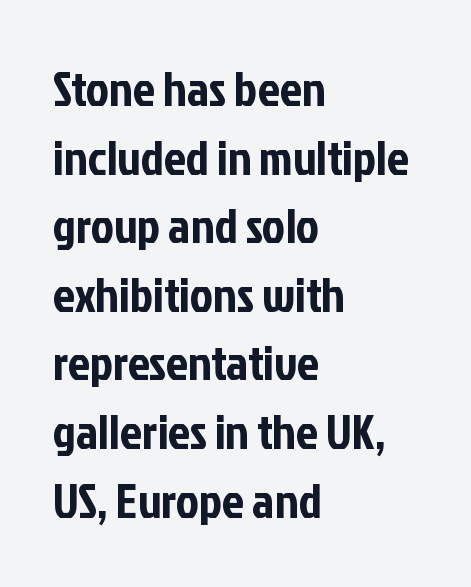
{"serif": "no", "italic": "no", "width": "condensed", "stroke_contrast": "low", "x_height": "medium", "monospaced": "no", "underline": "no", "align": "left", "line_spacing": "normal", "line_spacing_ratio": 1.4, "letter_spacing": "normal", "letter_spacing_em": 0.0, "glyph_px": 49}
